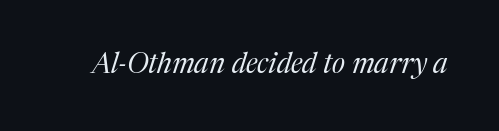
Q: Is the text bold? A: No.
Q: Is the text italic (slanted)? A: Yes, it leans right by about 17 degrees.
Q: Is the typeface a serif or a sans-serif typeface? A: Serif.
Q: Is the text underlined? A: No.
Q: Is the spacing between letters normal or unusually wide? A: Normal.
Q: Width (condensed, normal, or wide)? A: Normal.
Q: Stroke contrast? A: Medium.
Q: x-height? A: Medium.
Q: Monospaced? A: No.
